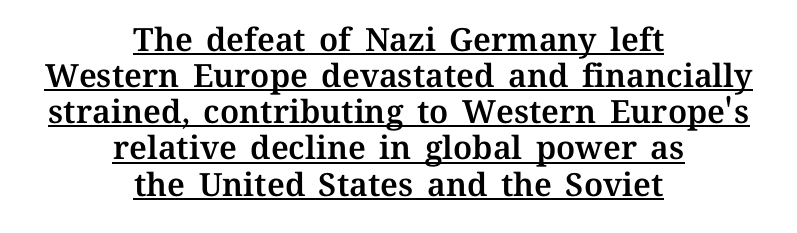
The image shows 32 px text type, upright; set centered, tight line spacing (1.13x), normal letter spacing, underlined; medium stroke contrast and a medium x-height.
